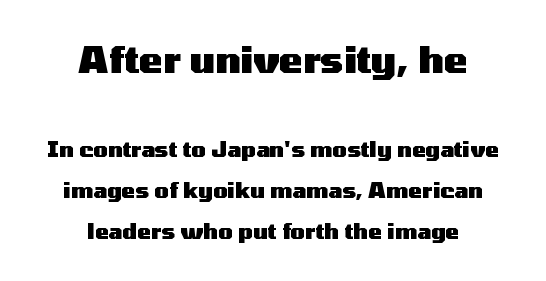
The letters stand upright; this is a roman face. The typesetter chose a symmetrical, centered arrangement here. Proportional: the letters do not fall into vertical columns. Quick note: underline off. The designer went with a sans here, leaving each stem footless. Leading is clearly above the norm, producing a sparse column.
